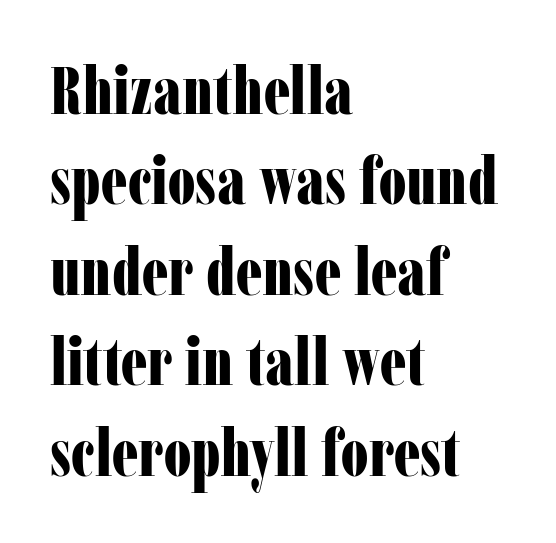
The image shows 67 px bold, condensed serif type, upright; set left-aligned, normal line spacing (1.35x), normal letter spacing, not underlined; low stroke contrast and a medium x-height.
